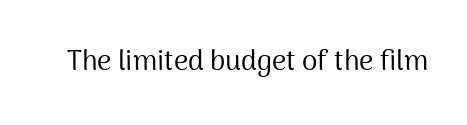
The image shows 28 px regular-weight sans-serif type, upright; set normal letter spacing, not underlined; medium stroke contrast and a medium x-height.
